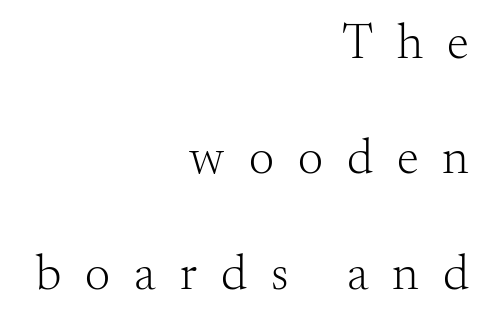
The image shows 50 px light serif type, upright; set right-aligned, loose line spacing (2.31x), unusually wide letter spacing (+0.48 em), not underlined; medium stroke contrast and a small x-height.
